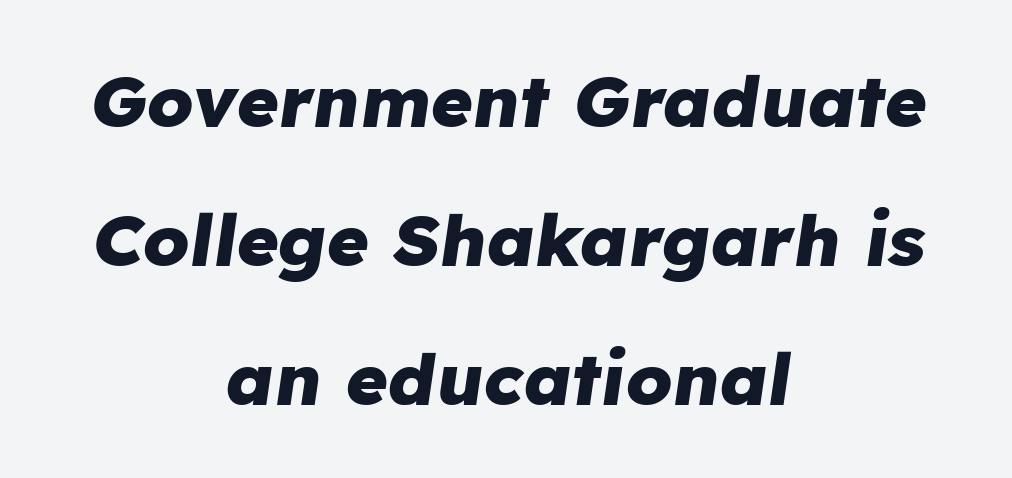
The image shows 72 px heavy type, italic (leaning right); set centered, loose line spacing (1.93x), normal letter spacing, not underlined; low stroke contrast and a medium x-height.
